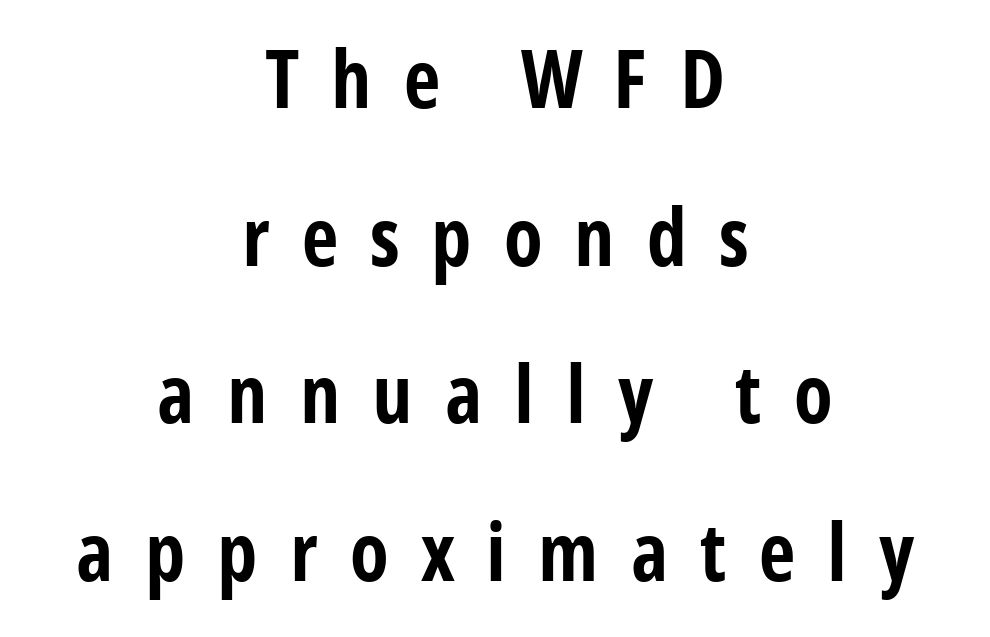
The lines are spread far apart with generous leading. Glance below the letters and you will spot only blank space. Caption: expanded tracking, letters set apart. Is this a fixed-width face? No — the glyphs have proportional, varying widths. Look at the stroke-to-counter ratio: heavy, a bold. The text block is weighted toward neither margin, spreading evenly from the middle.
